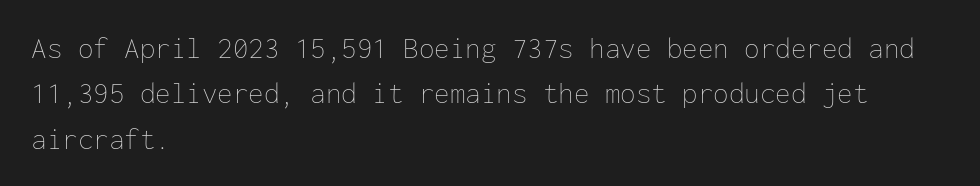
Q: Is the text bold? A: No.
Q: Is the text italic (slanted)? A: No, it is upright.
Q: Is the text underlined? A: No.
Q: How is the paragraph aligned? A: Left-aligned.
Q: Is the spacing between letters normal or unusually wide? A: Normal.
Q: Is the spacing between lines tight, normal or loose? A: Normal.
Q: Width (condensed, normal, or wide)? A: Normal.
Q: Stroke contrast? A: Low.
Q: x-height? A: Medium.
Q: Monospaced? A: Yes.
